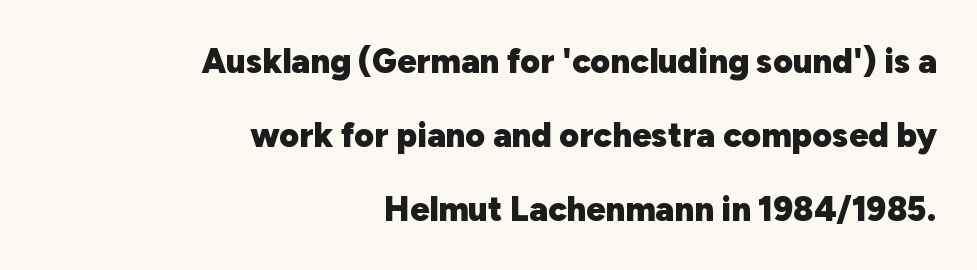
Q: Is the text bold? A: Yes.
Q: Is the text italic (slanted)? A: No, it is upright.
Q: Is the typeface a serif or a sans-serif typeface? A: Sans-serif.
Q: Is the text underlined? A: No.
Q: How is the paragraph aligned? A: Right-aligned.
Q: Is the spacing between letters normal or unusually wide? A: Normal.
Q: Is the spacing between lines tight, normal or loose? A: Loose.
Q: Width (condensed, normal, or wide)? A: Normal.
Q: Stroke contrast? A: Low.
Q: x-height? A: Medium.
Q: Monospaced? A: No.
